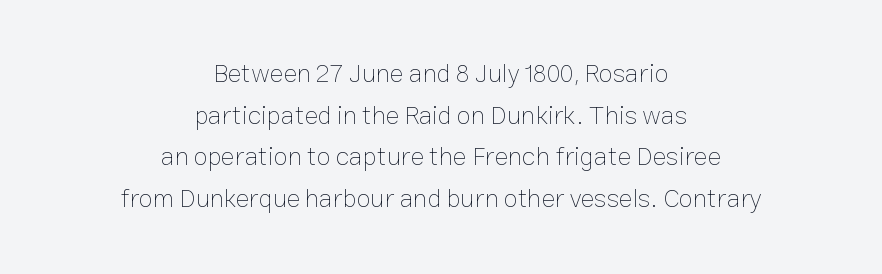
{"italic": "no", "bold": "no", "underline": "no", "align": "center", "line_spacing": "normal", "line_spacing_ratio": 1.6, "letter_spacing": "normal", "letter_spacing_em": 0.0, "glyph_px": 26}
